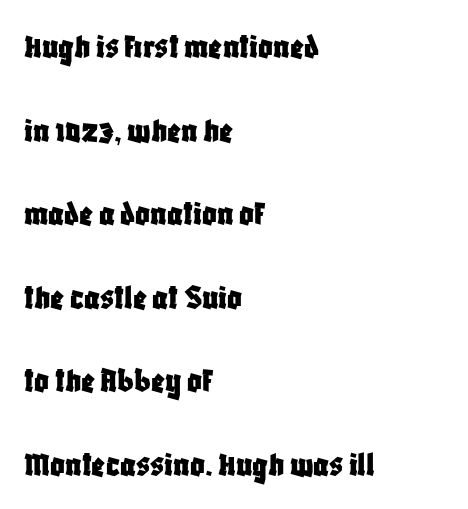
Spacing between characters is what you'd get straight out of the box. Italic: no, the glyphs are upright roman. Is this a sans? Yes — the strokes have no serifs. Successive baselines arrive slowly, with a big drop between each.
